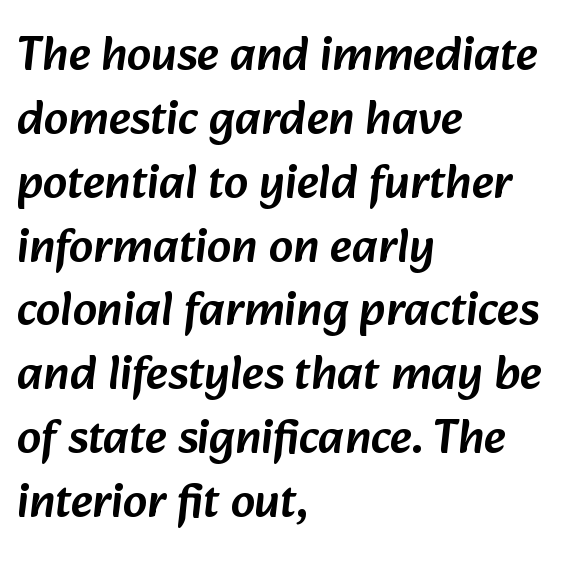
The image shows 48 px sans-serif type; set left-aligned, normal line spacing (1.33x), normal letter spacing, not underlined; low stroke contrast and a medium x-height.
